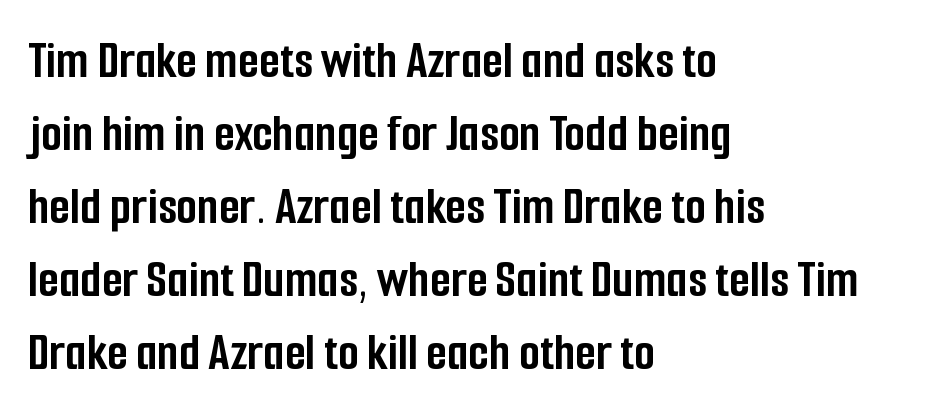
{"serif": "no", "italic": "no", "bold": "yes", "weight": "semibold", "width": "condensed", "stroke_contrast": "low", "x_height": "medium", "monospaced": "no", "underline": "no", "align": "left", "line_spacing": "normal", "line_spacing_ratio": 1.35, "letter_spacing": "normal", "letter_spacing_em": 0.0, "glyph_px": 54}
